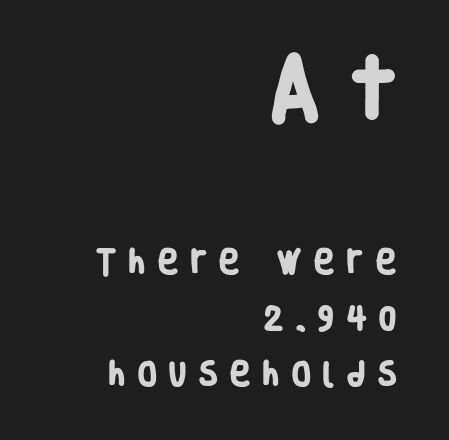
{"serif": "no", "bold": "yes", "weight": "heavy", "width": "condensed", "stroke_contrast": "low", "x_height": "large", "monospaced": "no", "underline": "no", "align": "right", "line_spacing": "loose", "line_spacing_ratio": 2.06, "letter_spacing": "wide", "letter_spacing_em": 0.48, "larger_block": "first", "size_ratio": 2.52, "glyph_px": 68}
